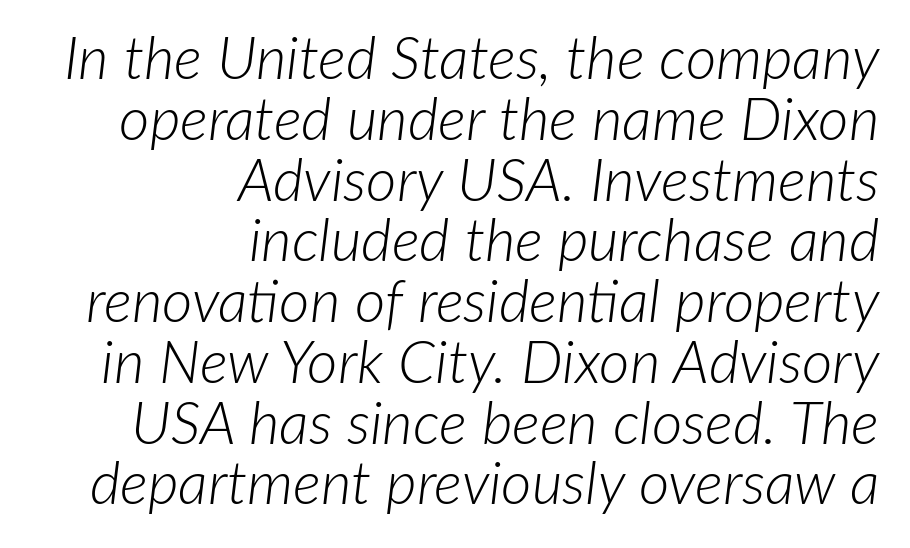
You could barely slide anything between these rows. Decoration check: the copy has no underline. The line texture is even and compact thanks to regular tracking. Short and long lines alike share a common ending point at right. Tall strokes in this sample are angled rather than plumb.
